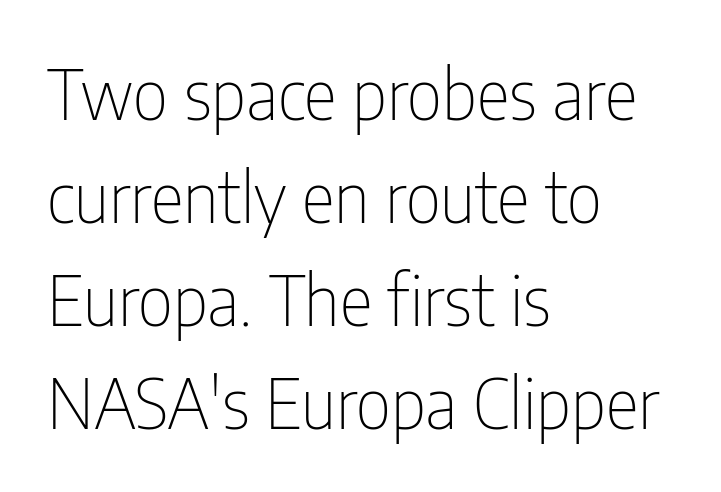
This rendering features lettering with no underline. The letterforms sit shoulder to shoulder at normal distance. You could not count columns in this text — the font is proportionally spaced. The lettering stays uniformly vertical, giving the passage a roman look. Serifs: no, the terminals of the letterforms are clean.
